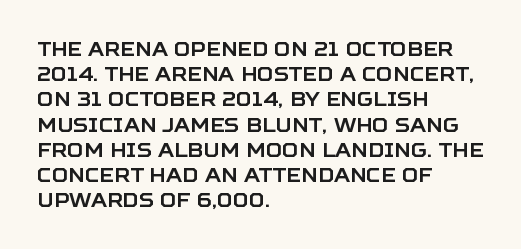
{"italic": "no", "underline": "no", "align": "left", "line_spacing": "normal", "line_spacing_ratio": 1.26, "letter_spacing": "normal", "letter_spacing_em": 0.0, "glyph_px": 20}
